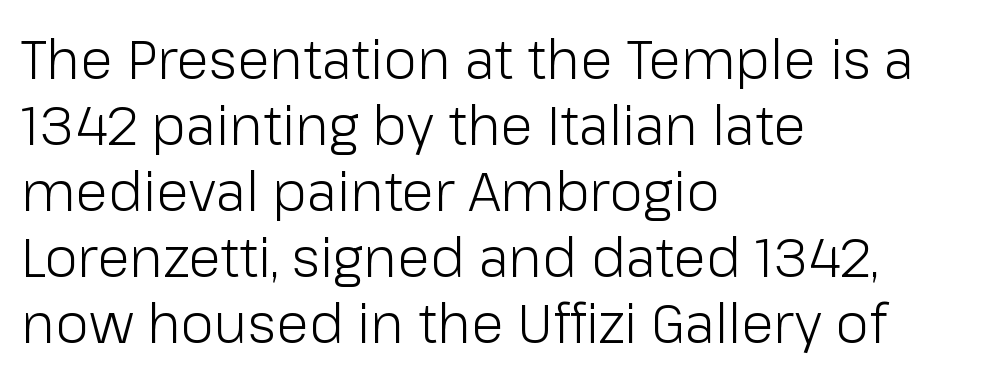
The image shows 54 px light sans-serif type, upright; set left-aligned, line spacing 1.22x, normal letter spacing, not underlined; low stroke contrast and a medium x-height.
